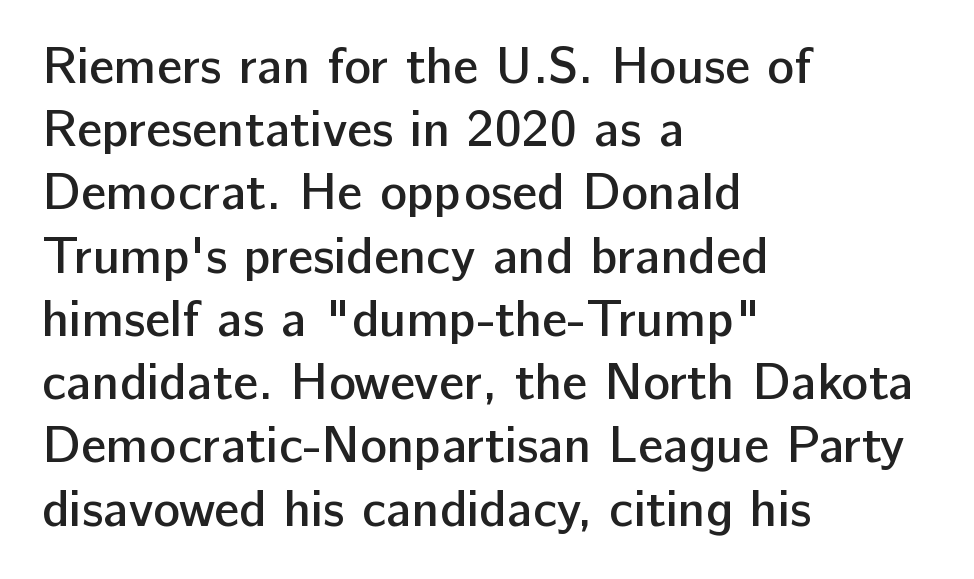
The image shows 51 px semibold sans-serif type, upright; set left-aligned, line spacing 1.24x, normal letter spacing, not underlined; low stroke contrast and a medium x-height.
